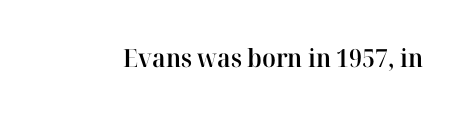
The letters stand upright; this is a roman face. Words appear dense and cohesive because spacing is normal. What weight is shown? A semibold, between regular and bold. The passage shown is not underscored anywhere.
